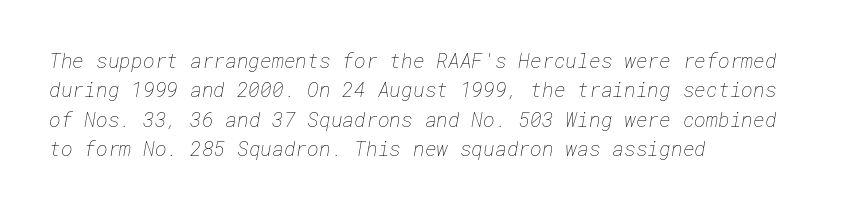
The image shows 20 px text type; set left-aligned, normal line spacing (1.47x), normal letter spacing, not underlined.
